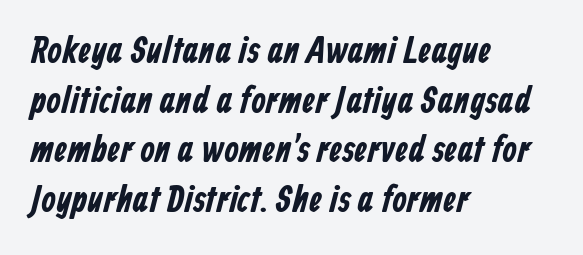
Does the copy run flush right? No — it runs flush left. Looks like regular typesetting: each glyph gets only the width it needs. These lines are composed in type without serifs. Short note: letters normally spaced.
